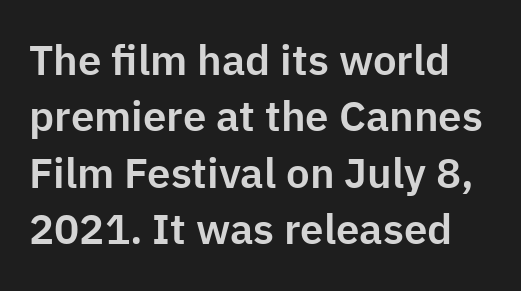
{"serif": "no", "italic": "no", "width": "normal", "stroke_contrast": "low", "x_height": "medium", "monospaced": "no", "underline": "no", "line_spacing": "normal", "line_spacing_ratio": 1.34, "letter_spacing": "normal", "letter_spacing_em": 0.0, "glyph_px": 42}
